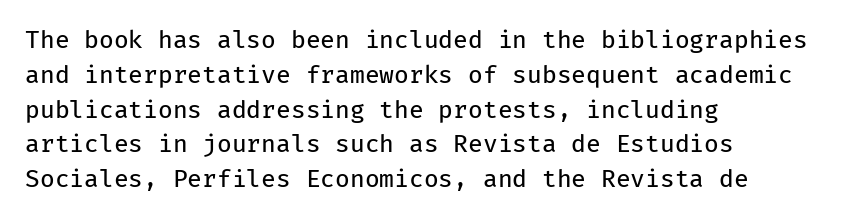
{"italic": "no", "bold": "no", "underline": "no", "align": "left", "line_spacing": "normal", "line_spacing_ratio": 1.45, "letter_spacing": "normal", "letter_spacing_em": 0.0, "glyph_px": 24}
